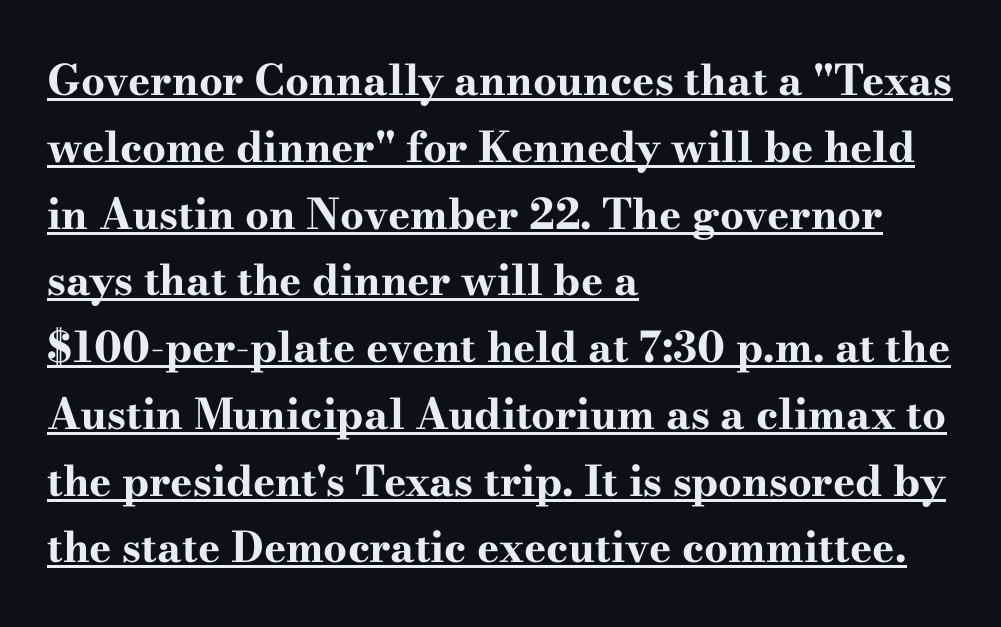
{"serif": "yes", "italic": "no", "bold": "yes", "weight": "bold", "width": "wide", "stroke_contrast": "high", "x_height": "small", "monospaced": "no", "underline": "yes", "align": "left", "line_spacing": "normal", "line_spacing_ratio": 1.59, "letter_spacing": "normal", "letter_spacing_em": 0.0, "glyph_px": 42}
